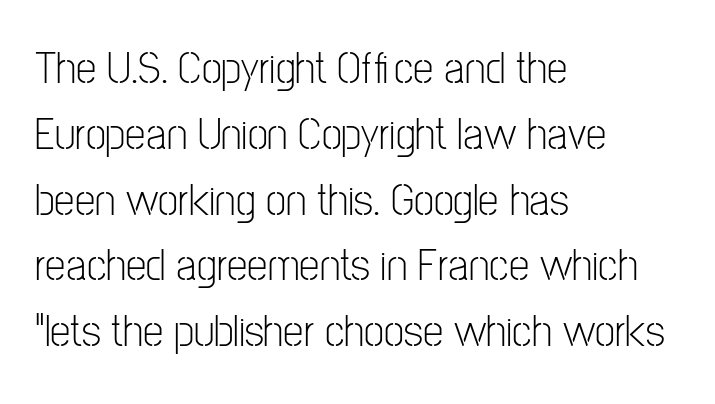
A student would call this left alignment; a typographer would say flush left, rag right. Rows of type keep a routine distance in the vertical direction. Lines of text with bare space underneath. Is this a heavy cut? Hardly; it is regular or lighter.
